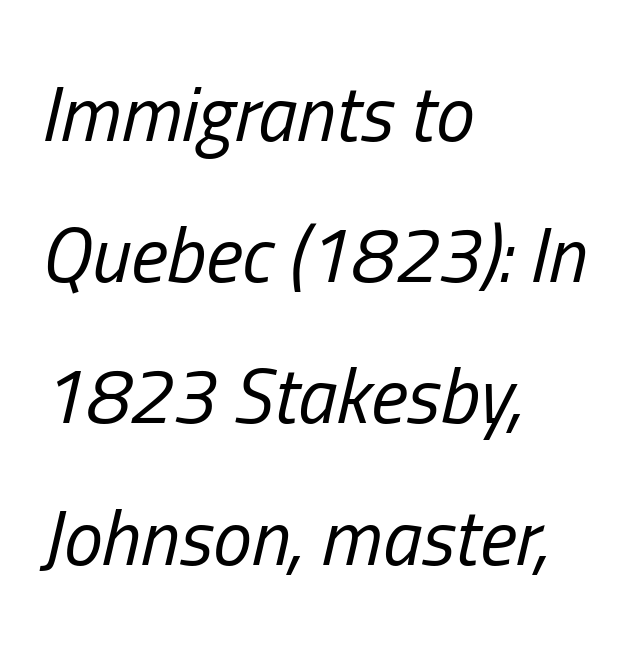
The image shows 78 px regular-weight, condensed type, italic (leaning right); set left-aligned, line spacing 1.81x, normal letter spacing, not underlined; low stroke contrast and a medium x-height.
